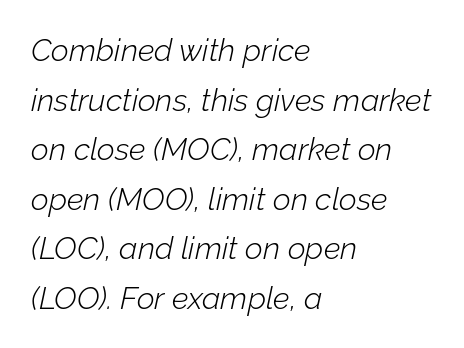
Q: Is the text bold? A: No.
Q: Is the text italic (slanted)? A: Yes, it leans right by about 12 degrees.
Q: Is the text underlined? A: No.
Q: How is the paragraph aligned? A: Left-aligned.
Q: Is the spacing between letters normal or unusually wide? A: Normal.
Q: Is the spacing between lines tight, normal or loose? A: Normal.
Q: Width (condensed, normal, or wide)? A: Normal.
Q: Stroke contrast? A: Low.
Q: x-height? A: Medium.
Q: Monospaced? A: No.
